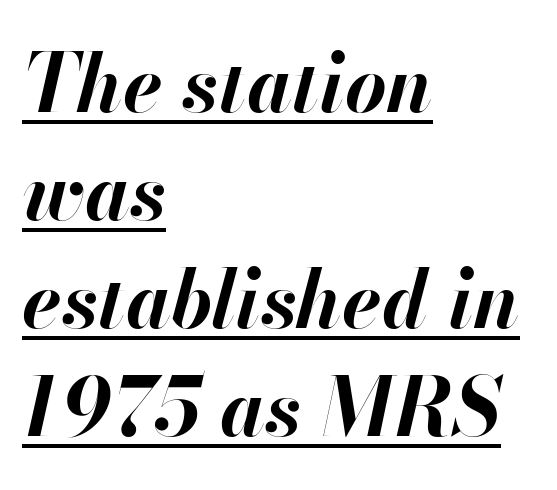
{"italic": "yes", "lean": "right", "slant_degrees": 13, "bold": "yes", "weight": "bold", "width": "normal", "stroke_contrast": "high", "x_height": "small", "monospaced": "no", "underline": "yes", "align": "left", "line_spacing": "normal", "line_spacing_ratio": 1.35, "letter_spacing": "normal", "letter_spacing_em": 0.0, "glyph_px": 80}
